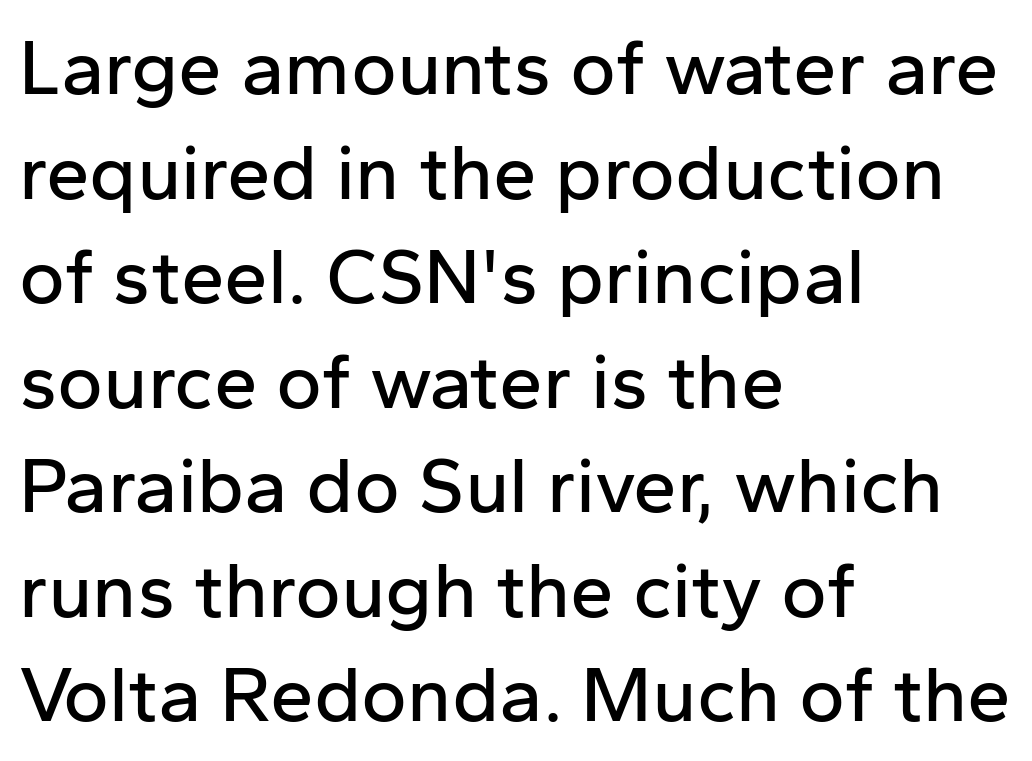
The font's upright variant was chosen for this text. Only glyphs here, with clear space below each row. A typesetter would call this proportional, since set widths differ per character. The lines in this sample share a left origin and differ only in where they stop. The text was rendered using a sans face with plain stroke endings. The passage shown has conventional tracking throughout.
